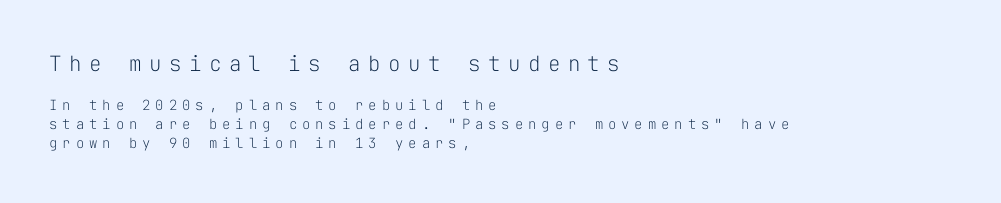
Vertically, the passage feels balanced, rows spaced as you'd expect. Top chunk: large. Bottom chunk: small. Is the stroke heavy? The answer is a plain regular-or-lighter. No italicization has been applied; the sample stays upright. Anything drawn beneath the words? Only blank space. The paragraph has a hard left edge and a soft right edge.
